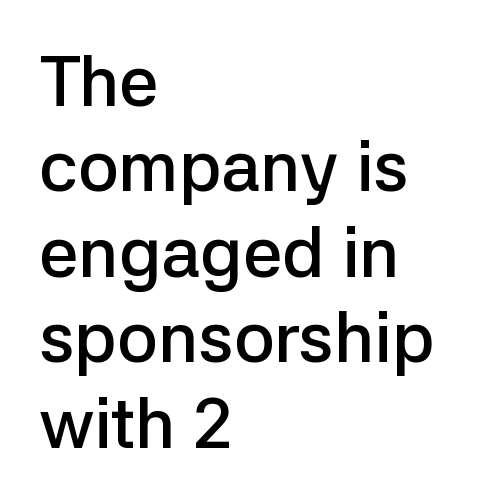
{"serif": "no", "italic": "no", "bold": "semi", "weight": "semibold", "width": "normal", "stroke_contrast": "low", "x_height": "medium", "monospaced": "no", "underline": "no", "align": "left", "line_spacing_ratio": 1.22, "letter_spacing": "normal", "letter_spacing_em": 0.0, "glyph_px": 70}
